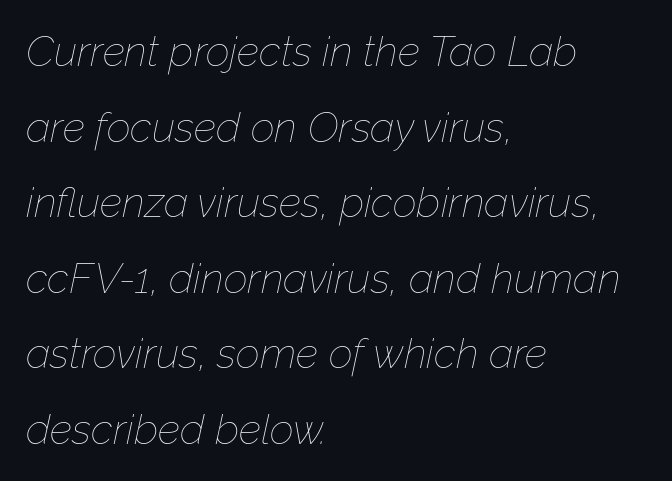
Q: Is the text bold? A: No.
Q: Is the text italic (slanted)? A: Yes, it leans right by about 12 degrees.
Q: Is the text underlined? A: No.
Q: How is the paragraph aligned? A: Left-aligned.
Q: Is the spacing between letters normal or unusually wide? A: Normal.
Q: Width (condensed, normal, or wide)? A: Normal.
Q: Stroke contrast? A: Low.
Q: x-height? A: Medium.
Q: Monospaced? A: No.
